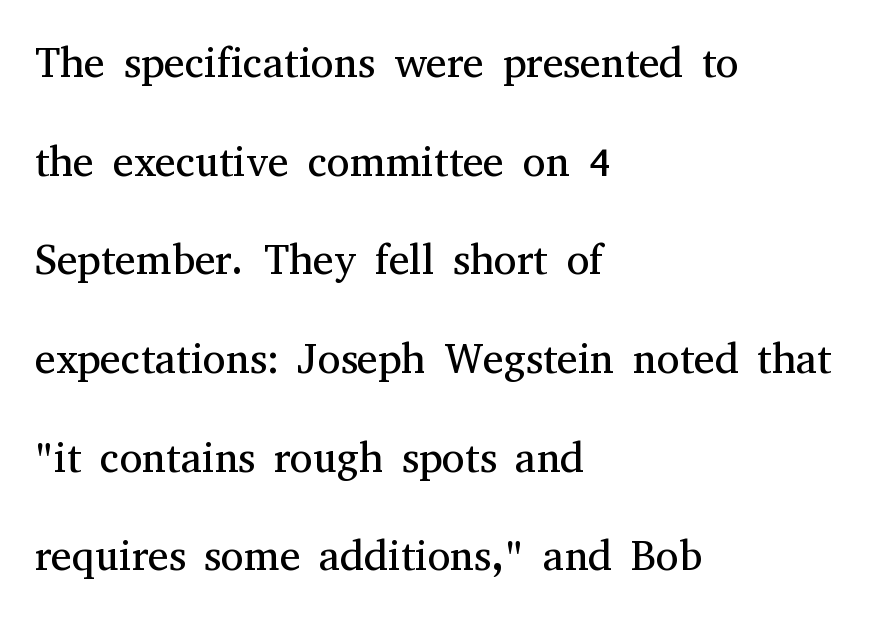
{"serif": "yes", "italic": "no", "bold": "no", "weight": "regular", "width": "normal", "stroke_contrast": "medium", "x_height": "medium", "monospaced": "no", "underline": "no", "align": "left", "line_spacing": "loose", "line_spacing_ratio": 2.35, "letter_spacing": "normal", "letter_spacing_em": 0.0, "glyph_px": 42}
